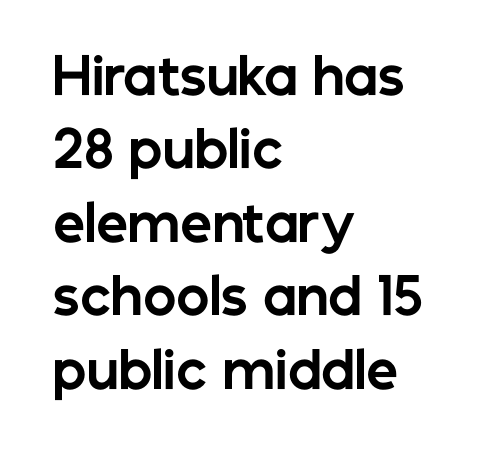
Q: Is the text bold? A: Yes.
Q: Is the text italic (slanted)? A: No, it is upright.
Q: Is the typeface a serif or a sans-serif typeface? A: Sans-serif.
Q: Is the text underlined? A: No.
Q: How is the paragraph aligned? A: Left-aligned.
Q: Is the spacing between letters normal or unusually wide? A: Normal.
Q: Is the spacing between lines tight, normal or loose? A: Normal.
Q: Width (condensed, normal, or wide)? A: Normal.
Q: Stroke contrast? A: Low.
Q: x-height? A: Medium.
Q: Monospaced? A: No.
